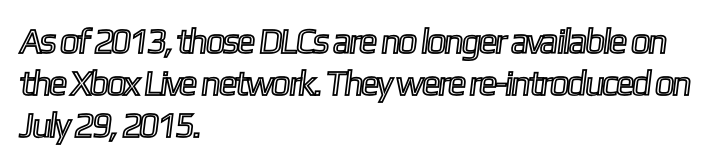
{"width": "condensed", "x_height": "medium", "monospaced": "no", "underline": "no", "align": "left", "line_spacing_ratio": 1.2, "letter_spacing": "normal", "letter_spacing_em": 0.0, "glyph_px": 35}
